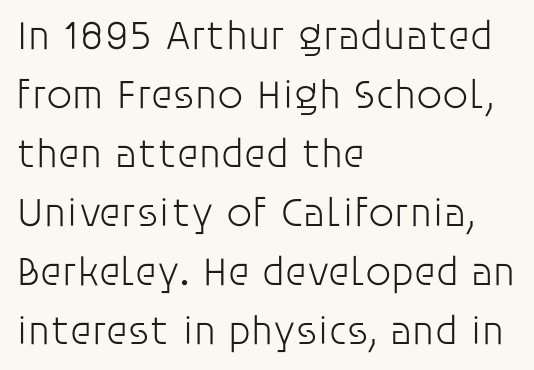
The image shows 41 px light sans-serif type, upright; set left-aligned, normal line spacing (1.44x), normal letter spacing, not underlined; low stroke contrast and a large x-height.
